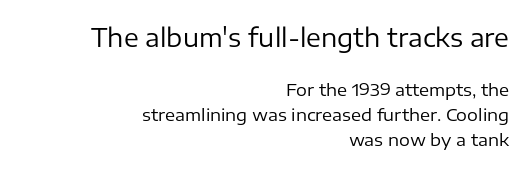
Between these two stacked blocks, the higher one wins on size. The font's upright variant was chosen for this text. Nothing unusual about the tracking: characters are spaced as the font intends. The area under the type is left untouched. Stems here are at most as thick as an everyday book face. The rows are spaced the way most documents space them.
